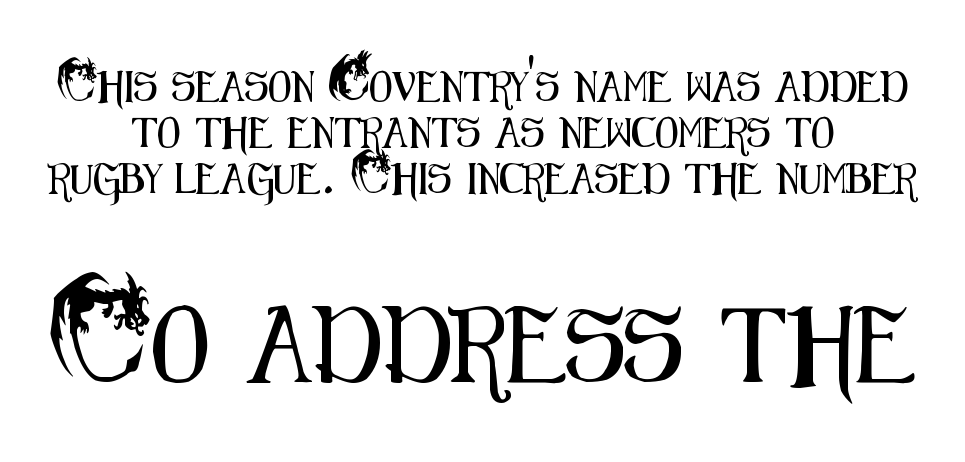
Q: Is the text italic (slanted)? A: No, it is upright.
Q: Is the typeface a serif or a sans-serif typeface? A: Sans-serif.
Q: Is the text underlined? A: No.
Q: Is the spacing between letters normal or unusually wide? A: Normal.
Q: Is the spacing between lines tight, normal or loose? A: Normal.
Q: Which block of text is set in a larger size, the first (top) or the second (bottom)? A: The second (bottom) one.
Q: Width (condensed, normal, or wide)? A: Condensed.
Q: Stroke contrast? A: Medium.
Q: x-height? A: Small.
Q: Monospaced? A: No.
